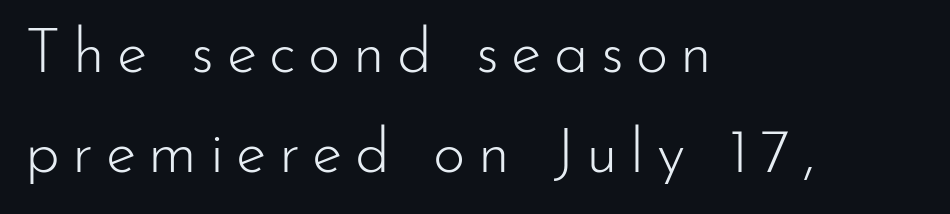
The typesetter chose a ragged-right arrangement here. This sample uses an upright cut, with every glyph sitting square on the baseline. The rendering uses natural spacing where letterforms have individual widths. Descender tails drop into unmarked territory.
